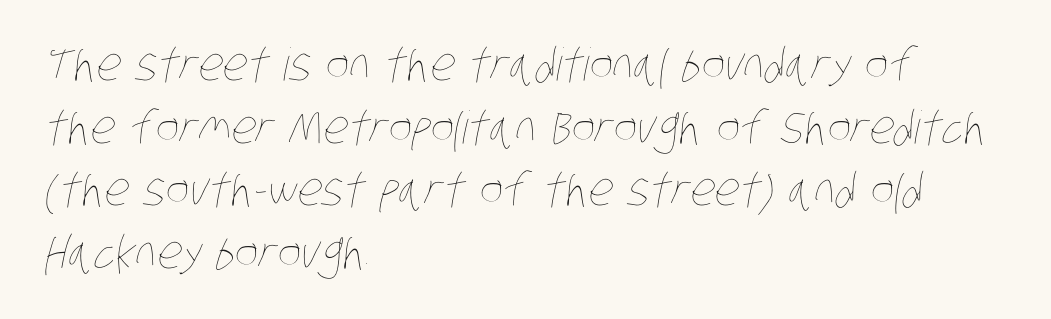
Q: Is the text bold? A: No.
Q: Is the text underlined? A: No.
Q: How is the paragraph aligned? A: Left-aligned.
Q: Is the spacing between letters normal or unusually wide? A: Normal.
Q: Is the spacing between lines tight, normal or loose? A: Normal.
Q: Width (condensed, normal, or wide)? A: Condensed.
Q: Stroke contrast? A: Low.
Q: x-height? A: Large.
Q: Monospaced? A: No.
